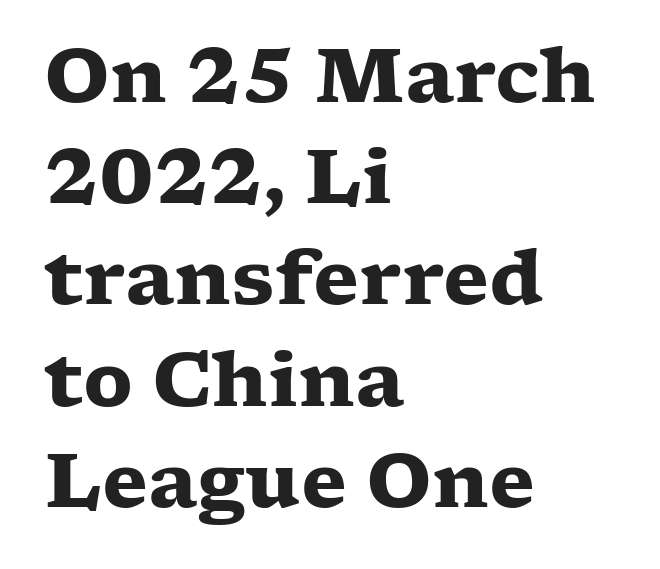
{"serif": "yes", "italic": "no", "bold": "yes", "weight": "heavy", "width": "wide", "stroke_contrast": "low", "x_height": "medium", "monospaced": "no", "underline": "no", "align": "left", "line_spacing": "normal", "line_spacing_ratio": 1.35, "letter_spacing": "normal", "letter_spacing_em": 0.0, "glyph_px": 75}
